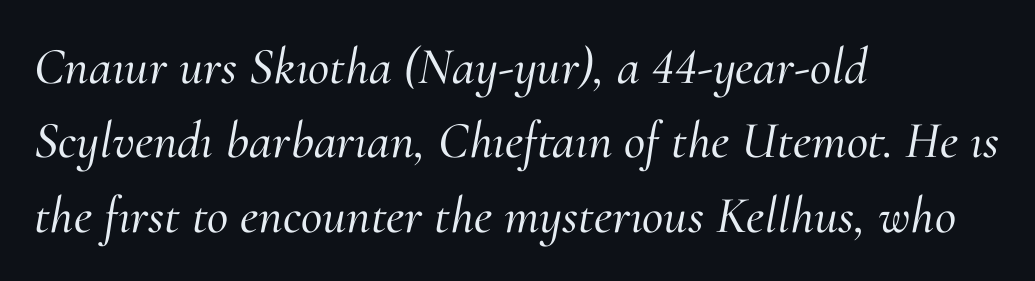
{"serif": "yes", "italic": "yes", "lean": "right", "slant_degrees": 10, "width": "normal", "stroke_contrast": "medium", "x_height": "small", "monospaced": "no", "underline": "no", "align": "left", "line_spacing": "normal", "line_spacing_ratio": 1.43, "letter_spacing": "normal", "letter_spacing_em": 0.0, "glyph_px": 52}
